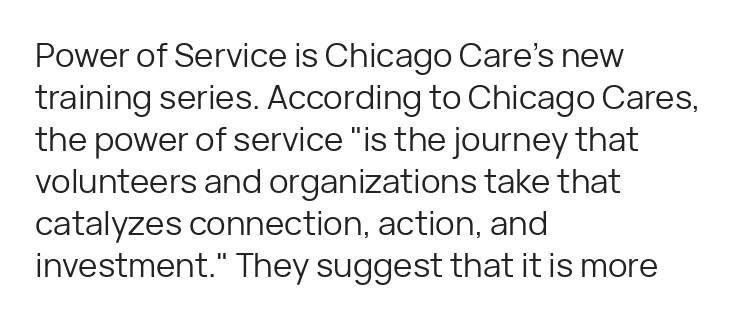
{"serif": "no", "italic": "no", "bold": "no", "weight": "regular", "width": "normal", "stroke_contrast": "low", "x_height": "medium", "monospaced": "no", "underline": "no", "align": "left", "line_spacing": "normal", "line_spacing_ratio": 1.27, "letter_spacing": "normal", "letter_spacing_em": 0.0, "glyph_px": 33}
